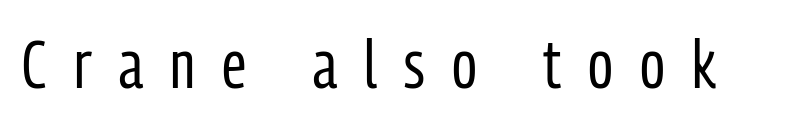
{"serif": "no", "italic": "no", "bold": "no", "weight": "regular", "width": "condensed", "stroke_contrast": "low", "x_height": "medium", "monospaced": "no", "underline": "no", "letter_spacing": "wide", "letter_spacing_em": 0.4, "glyph_px": 68}
